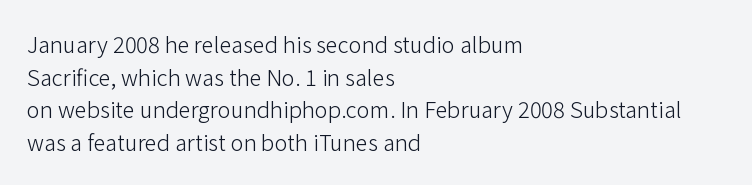
Q: Is the text bold? A: No.
Q: Is the text italic (slanted)? A: No, it is upright.
Q: Is the text underlined? A: No.
Q: How is the paragraph aligned? A: Left-aligned.
Q: Is the spacing between letters normal or unusually wide? A: Normal.
Q: Is the spacing between lines tight, normal or loose? A: Normal.
